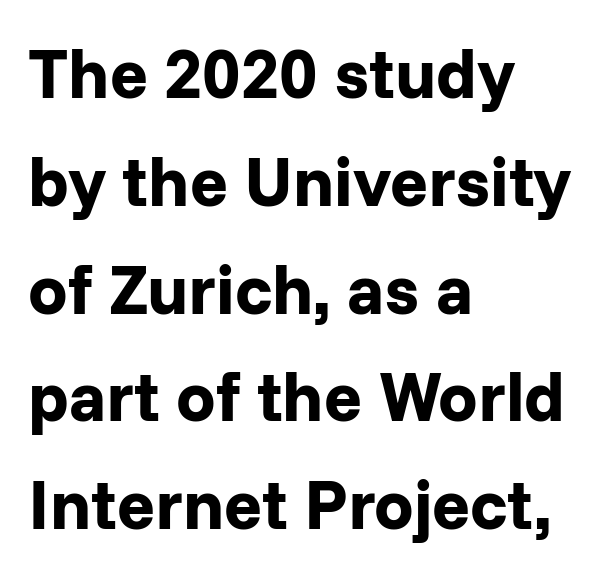
Q: Is the text bold? A: Yes.
Q: Is the text italic (slanted)? A: No, it is upright.
Q: Is the typeface a serif or a sans-serif typeface? A: Sans-serif.
Q: Is the text underlined? A: No.
Q: How is the paragraph aligned? A: Left-aligned.
Q: Is the spacing between letters normal or unusually wide? A: Normal.
Q: Is the spacing between lines tight, normal or loose? A: Normal.
Q: Width (condensed, normal, or wide)? A: Normal.
Q: Stroke contrast? A: Low.
Q: x-height? A: Medium.
Q: Monospaced? A: No.
